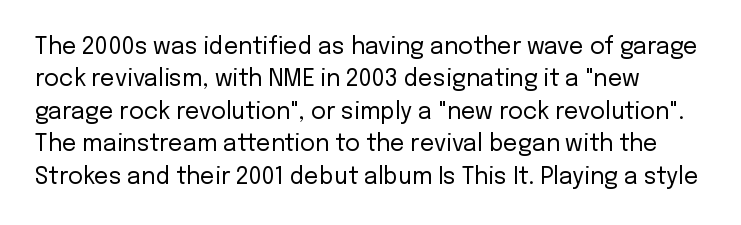
Students, observe: this is what conventionally led text looks like. The face used here is rendered with its standard letterfit. The font's upright variant was chosen for this text. Clear beneath every line of the passage. The letters look calm and open, with moderate or lighter stems.
